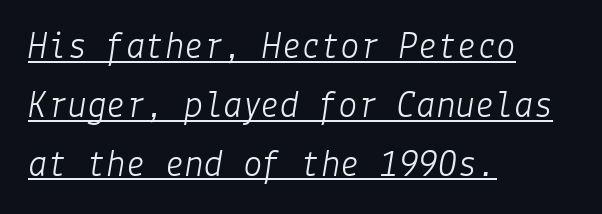
The image shows 39 px light type, italic (leaning right); set left-aligned, normal line spacing (1.51x), normal letter spacing, underlined; low stroke contrast and a medium x-height.
